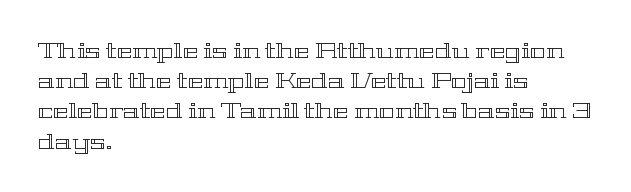
The image shows 21 px text type, upright; set left-aligned, normal line spacing (1.44x), normal letter spacing, not underlined.
